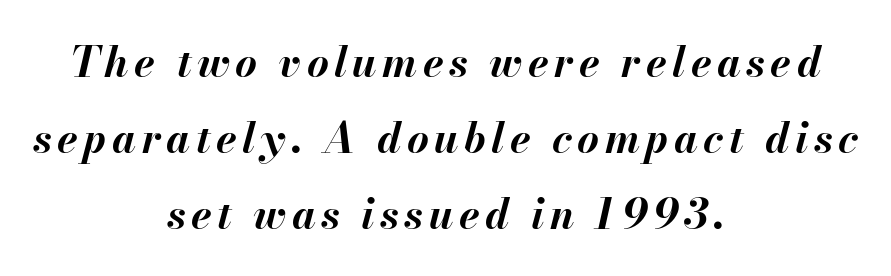
Here the designer chose a conventional face with non-uniform glyph widths. Alignment: centered. An italicized treatment has been applied to the whole sample. Summary of weight: heavy, a full bold.
